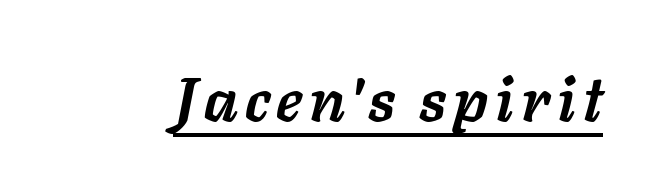
Character widths vary here, with narrow letters taking less room than wide ones. The passage shown is underscored from start to finish. Heavy, bold letterforms. If you drew a line through each stem, it would be angled.
